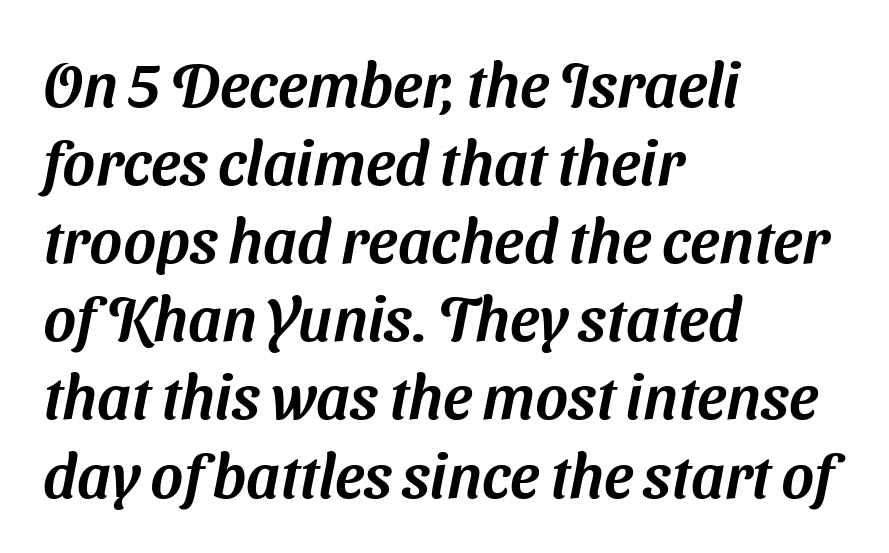
The image shows 62 px sans-serif type; set left-aligned, normal line spacing (1.26x), normal letter spacing, not underlined; medium stroke contrast and a medium x-height.
